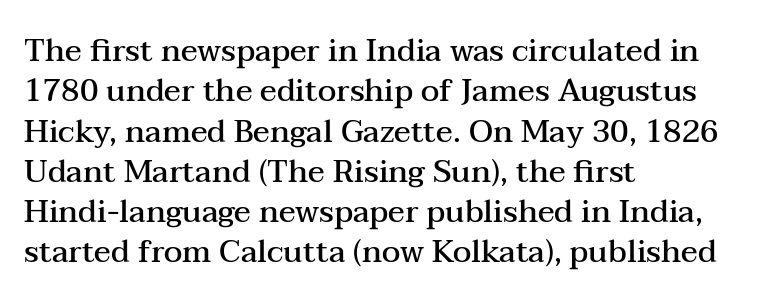
Q: Is the text bold? A: Semi-bold.
Q: Is the text italic (slanted)? A: No, it is upright.
Q: Is the typeface a serif or a sans-serif typeface? A: Serif.
Q: Is the text underlined? A: No.
Q: How is the paragraph aligned? A: Left-aligned.
Q: Is the spacing between letters normal or unusually wide? A: Normal.
Q: Is the spacing between lines tight, normal or loose? A: Normal.
Q: Width (condensed, normal, or wide)? A: Wide.
Q: Stroke contrast? A: Medium.
Q: x-height? A: Medium.
Q: Monospaced? A: No.
